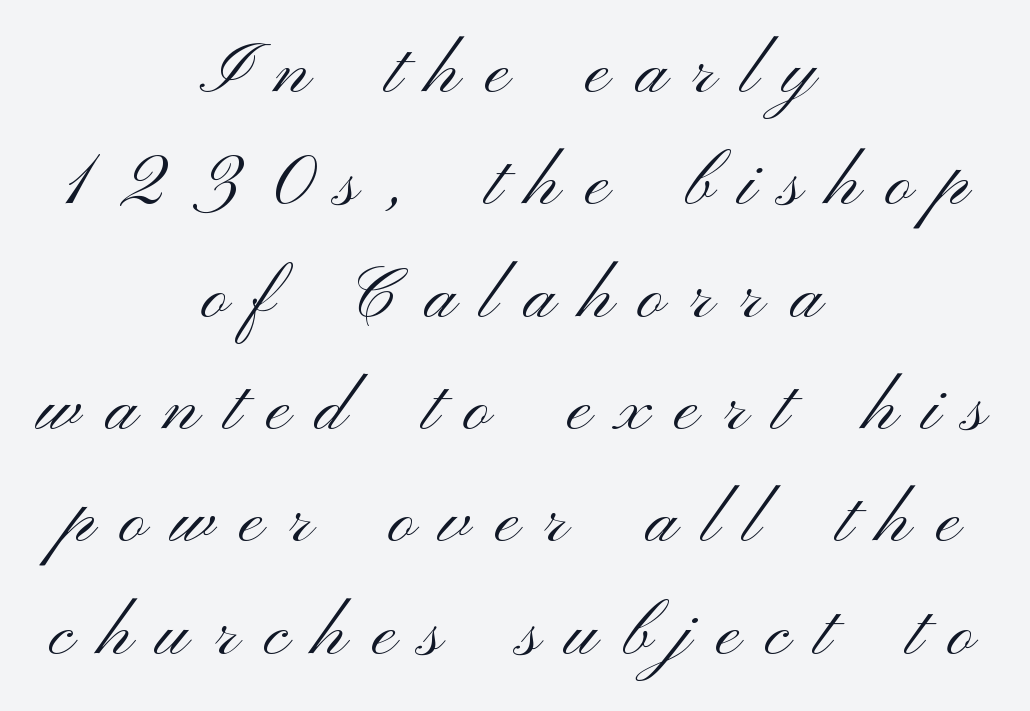
The image shows 72 px light, wide sans-serif type; set centered, normal line spacing (1.56x), unusually wide letter spacing (+0.36 em), not underlined; medium stroke contrast and a small x-height.
